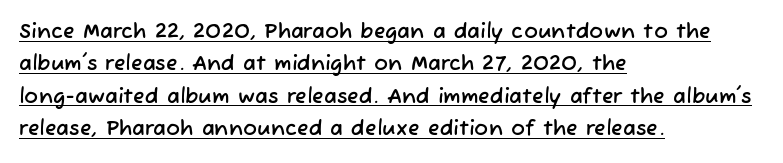
This sample keeps an unexceptional amount of space between lines. Does a line run under the words? Yes, clearly. Is the block centered? No — it sits flush against the left margin. This rendering leaves character spacing at its baseline value.
